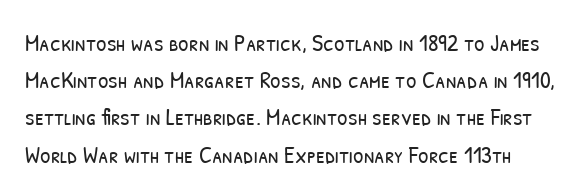
The image shows 24 px text type; set normal line spacing (1.55x), normal letter spacing, not underlined.
